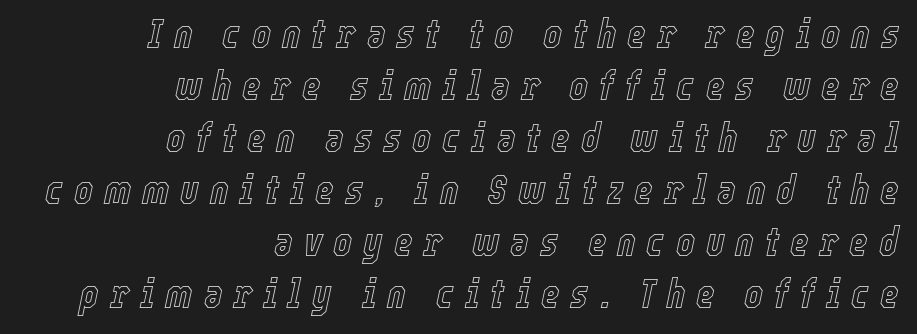
{"italic": "yes", "lean": "right", "slant_degrees": 12, "width": "condensed", "x_height": "medium", "monospaced": "no", "underline": "no", "align": "right", "line_spacing": "normal", "line_spacing_ratio": 1.3, "letter_spacing": "wide", "letter_spacing_em": 0.27, "glyph_px": 40}
